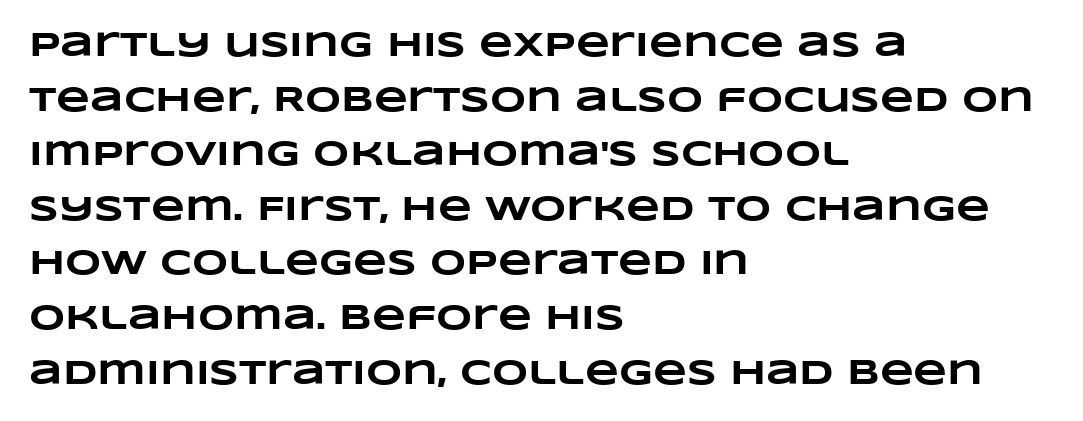
The image shows 35 px heavy, wide type; set left-aligned, normal line spacing (1.56x), normal letter spacing, not underlined; low stroke contrast and a large x-height.
